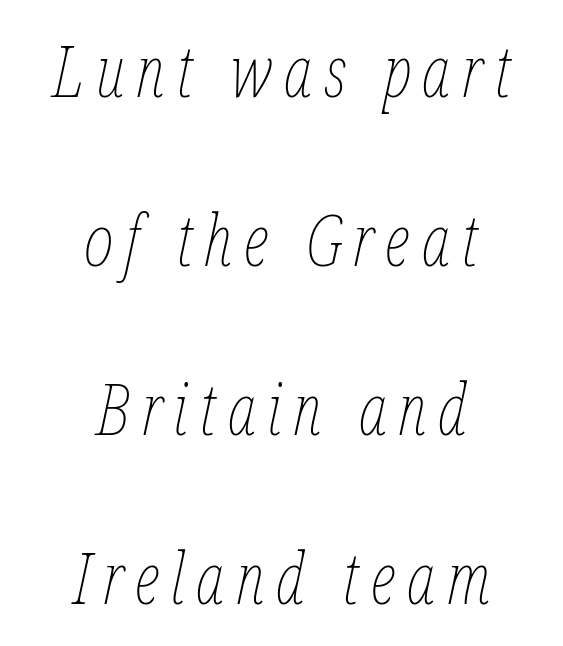
Is the block centered? Yes — each line is placed symmetrically about the middle. The string is rendered with underlining switched off. Looks like regular typesetting: each glyph gets only the width it needs. On a weight scale, this lands at 450 or below. A typesetter would mark this as italic. This block would shrink considerably if given ordinary leading; it's expanded now.
